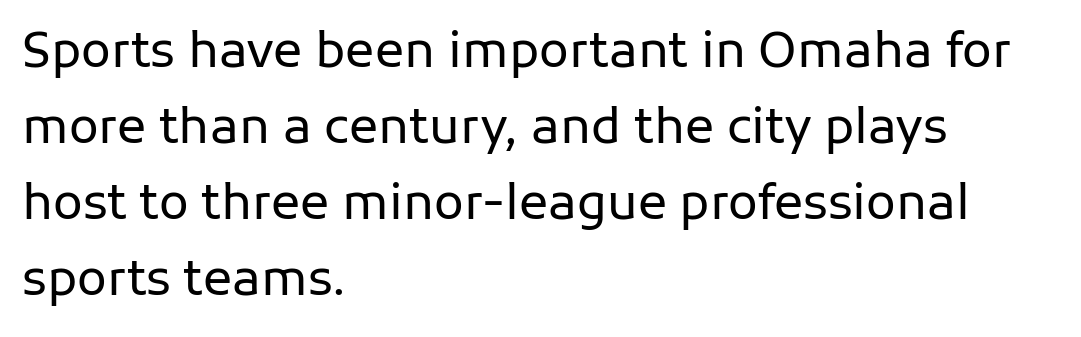
The image shows 49 px regular-weight sans-serif type, upright; set left-aligned, normal line spacing (1.55x), normal letter spacing, not underlined; low stroke contrast and a medium x-height.
